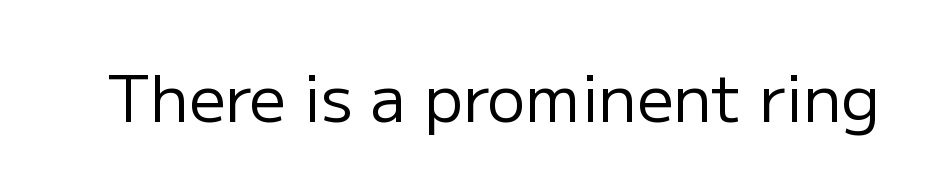
Q: Is the text bold? A: No.
Q: Is the text italic (slanted)? A: No, it is upright.
Q: Is the typeface a serif or a sans-serif typeface? A: Sans-serif.
Q: Is the text underlined? A: No.
Q: Is the spacing between letters normal or unusually wide? A: Normal.
Q: Width (condensed, normal, or wide)? A: Normal.
Q: Stroke contrast? A: Low.
Q: x-height? A: Medium.
Q: Monospaced? A: No.
